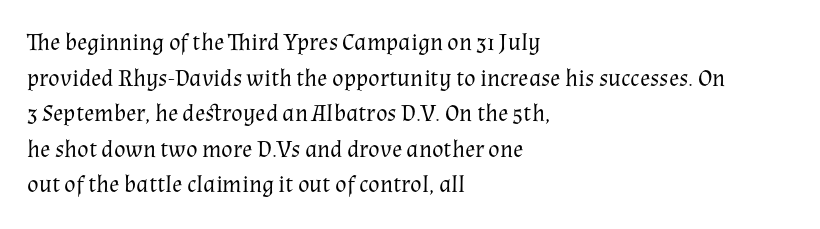
No italicization has been applied; the sample stays upright. Each line starts at the same left margin while the right side varies. Weight: regular or lighter. Compared with typical paragraphs, the rows here are spaced about the same. No extra tracking has been applied to these lines. Any mark beneath the type? The region is blank.
